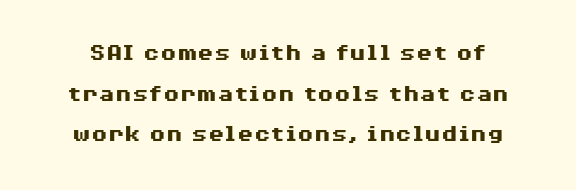
In terms of posture, this sample is upright. Summary of vertical rhythm: regular, with standard interline spacing. Only glyphs here, with clear space below each row. Weight check: bold — yes, fully.
